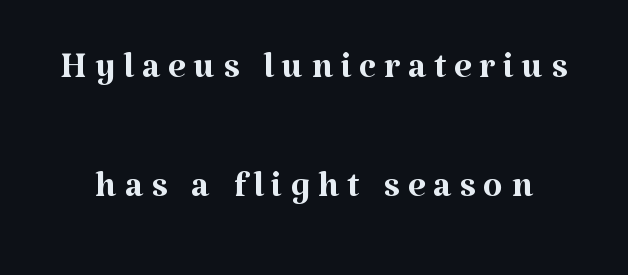
Q: Is the text bold? A: No.
Q: Is the text italic (slanted)? A: No, it is upright.
Q: Is the typeface a serif or a sans-serif typeface? A: Serif.
Q: Is the text underlined? A: No.
Q: Is the spacing between lines tight, normal or loose? A: Loose.
Q: Width (condensed, normal, or wide)? A: Normal.
Q: Stroke contrast? A: Medium.
Q: x-height? A: Medium.
Q: Monospaced? A: No.
